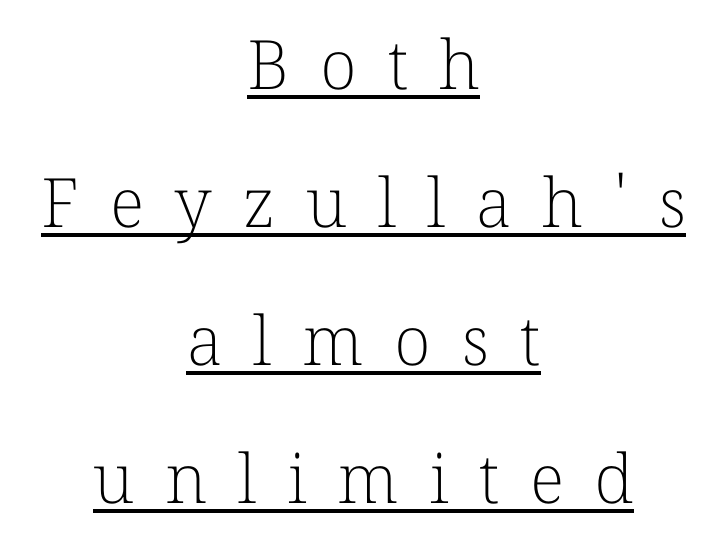
{"serif": "yes", "italic": "no", "bold": "no", "weight": "light", "width": "normal", "stroke_contrast": "low", "x_height": "medium", "monospaced": "no", "underline": "yes", "align": "center", "line_spacing": "loose", "line_spacing_ratio": 2.03, "letter_spacing": "wide", "letter_spacing_em": 0.45, "glyph_px": 68}
